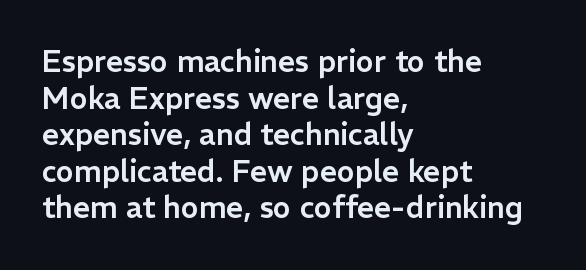
{"serif": "no", "italic": "no", "width": "normal", "stroke_contrast": "low", "x_height": "medium", "monospaced": "no", "underline": "no", "align": "left", "line_spacing_ratio": 1.22, "letter_spacing": "normal", "letter_spacing_em": 0.0, "glyph_px": 30}
